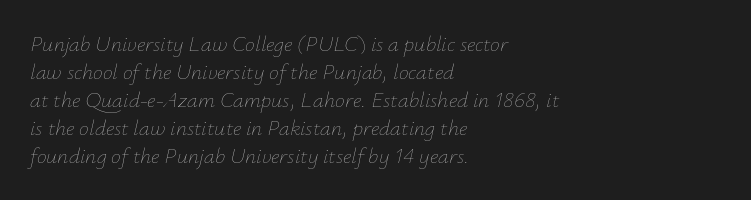
These glyphs show unthickened strokes, regular width or finer. Characters are canted at an angle relative to the baseline's perpendicular. The rendering anchors every line to the left-hand side. Leading matches the norm, producing a regular column. The passage shown has conventional tracking throughout. Quick note: underline off.
